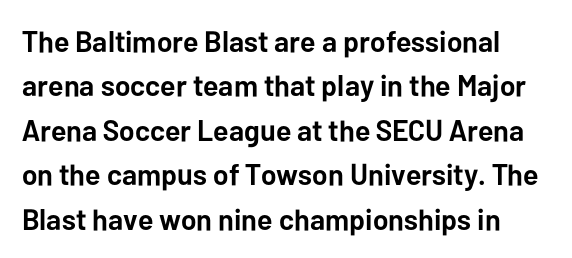
How would I describe the line gaps? Plain and ordinary. The sample has been set heavy, in full bold. The lettering stays uniformly vertical, giving the passage a roman look. You could not count columns in this text — the font is proportionally spaced.
